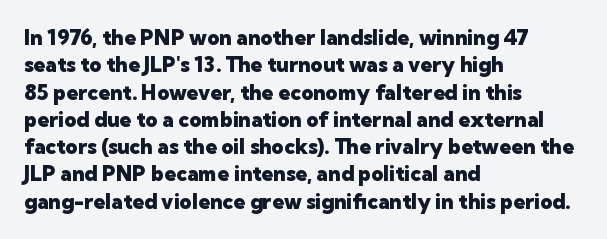
{"italic": "no", "bold": "yes", "underline": "no", "align": "left", "line_spacing": "normal", "line_spacing_ratio": 1.3, "letter_spacing": "normal", "letter_spacing_em": 0.0, "glyph_px": 21}
